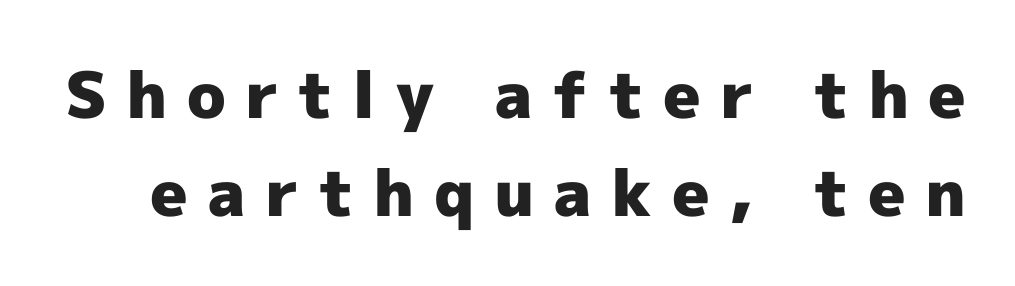
{"serif": "no", "italic": "no", "bold": "yes", "weight": "heavy", "width": "normal", "x_height": "medium", "monospaced": "no", "underline": "no", "line_spacing": "normal", "line_spacing_ratio": 1.53, "letter_spacing": "wide", "letter_spacing_em": 0.3, "glyph_px": 64}
